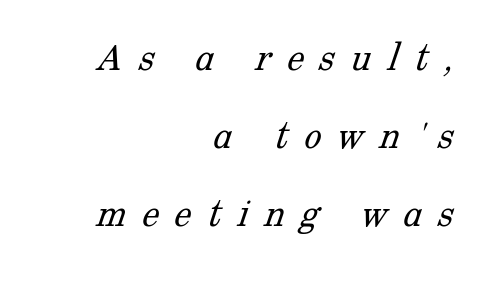
Q: Is the text bold? A: No.
Q: Is the typeface a serif or a sans-serif typeface? A: Serif.
Q: Is the text underlined? A: No.
Q: How is the paragraph aligned? A: Right-aligned.
Q: Is the spacing between letters normal or unusually wide? A: Unusually wide.
Q: Width (condensed, normal, or wide)? A: Normal.
Q: Stroke contrast? A: Low.
Q: x-height? A: Medium.
Q: Monospaced? A: No.
